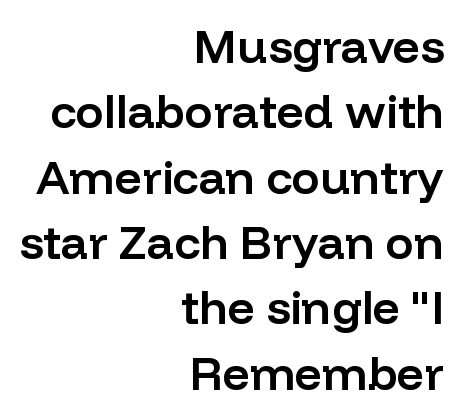
Q: Is the text bold? A: Semi-bold.
Q: Is the text italic (slanted)? A: No, it is upright.
Q: Is the typeface a serif or a sans-serif typeface? A: Sans-serif.
Q: Is the text underlined? A: No.
Q: How is the paragraph aligned? A: Right-aligned.
Q: Is the spacing between letters normal or unusually wide? A: Normal.
Q: Is the spacing between lines tight, normal or loose? A: Normal.
Q: Width (condensed, normal, or wide)? A: Normal.
Q: Stroke contrast? A: Low.
Q: x-height? A: Medium.
Q: Monospaced? A: No.
